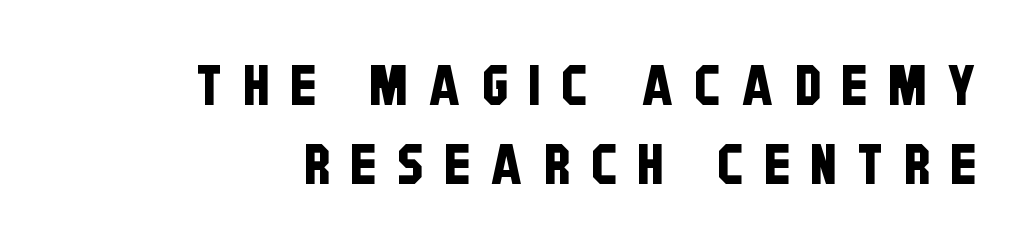
Q: Is the typeface a serif or a sans-serif typeface? A: Sans-serif.
Q: Is the text underlined? A: No.
Q: How is the paragraph aligned? A: Right-aligned.
Q: Is the spacing between letters normal or unusually wide? A: Unusually wide.
Q: Is the spacing between lines tight, normal or loose? A: Normal.
Q: Width (condensed, normal, or wide)? A: Condensed.
Q: Stroke contrast? A: Low.
Q: x-height? A: Large.
Q: Monospaced? A: No.
